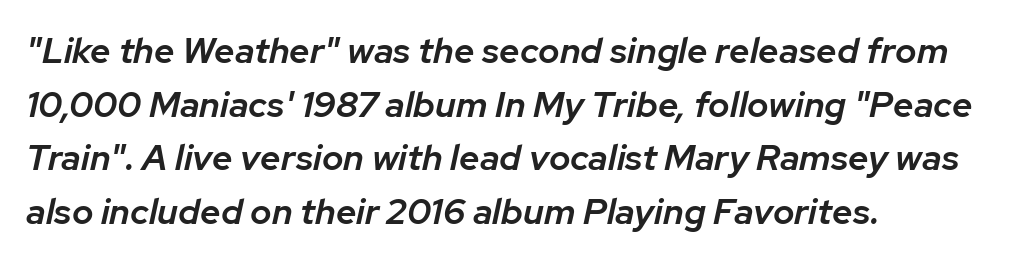
The image shows 36 px semibold type, italic (leaning right); set left-aligned, normal line spacing (1.49x), normal letter spacing, not underlined; low stroke contrast and a medium x-height.
